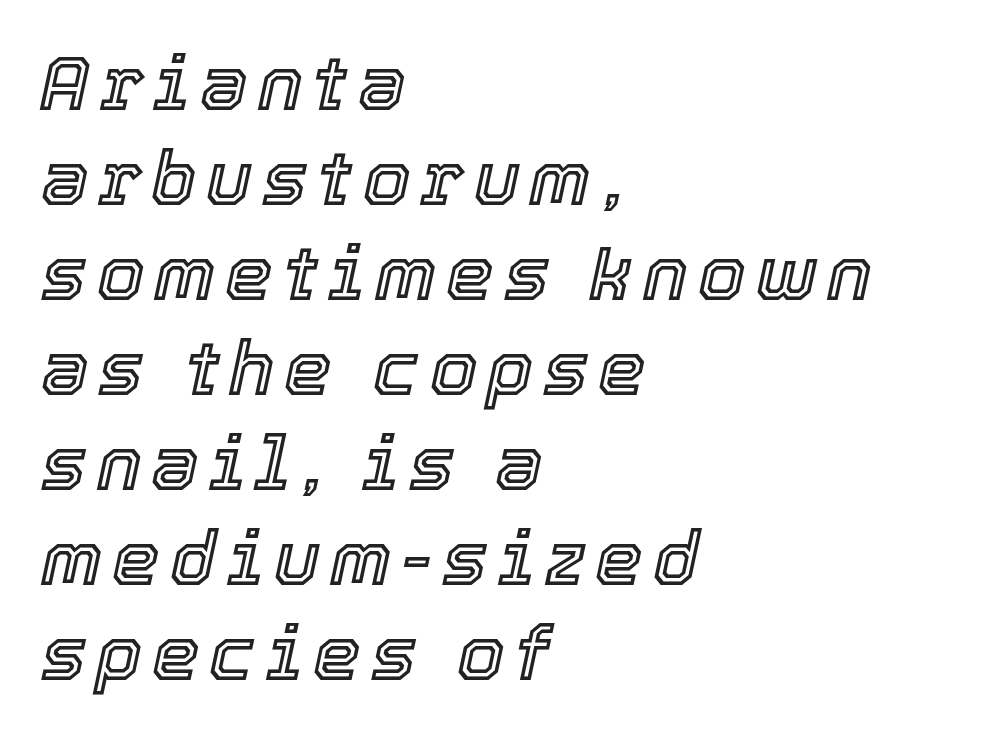
The image shows 76 px text type, italic (leaning right); set left-aligned, normal line spacing (1.25x), not underlined; a medium x-height.
